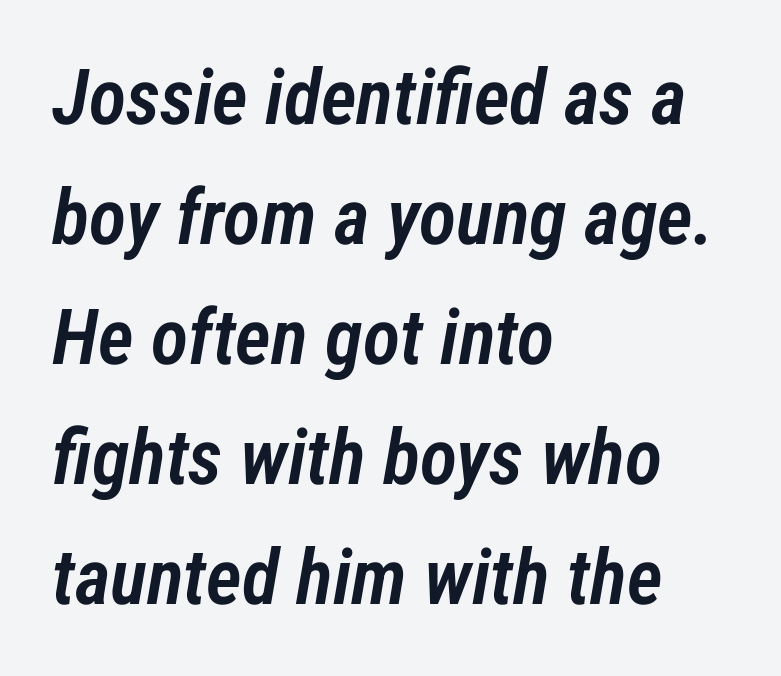
Q: Is the text bold? A: Semi-bold.
Q: Is the text italic (slanted)? A: Yes, it leans right by about 12 degrees.
Q: Is the text underlined? A: No.
Q: How is the paragraph aligned? A: Left-aligned.
Q: Is the spacing between letters normal or unusually wide? A: Normal.
Q: Is the spacing between lines tight, normal or loose? A: Normal.
Q: Width (condensed, normal, or wide)? A: Condensed.
Q: Stroke contrast? A: Low.
Q: x-height? A: Medium.
Q: Monospaced? A: No.
